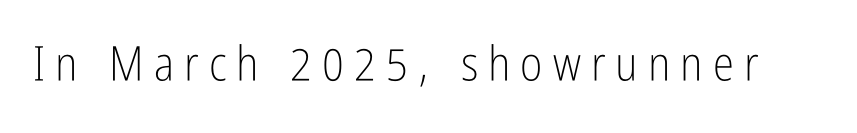
The image shows 48 px light, condensed sans-serif type, upright; set unusually wide letter spacing (+0.21 em), not underlined; low stroke contrast and a medium x-height.
